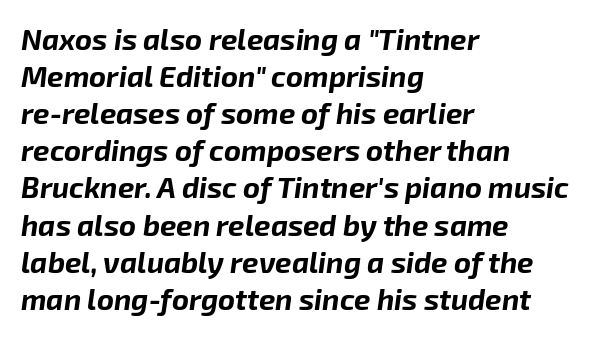
Q: Is the text bold? A: Yes.
Q: Is the text italic (slanted)? A: Yes, it leans right by about 8 degrees.
Q: Is the text underlined? A: No.
Q: How is the paragraph aligned? A: Left-aligned.
Q: Is the spacing between letters normal or unusually wide? A: Normal.
Q: Is the spacing between lines tight, normal or loose? A: Normal.
Q: Width (condensed, normal, or wide)? A: Normal.
Q: Stroke contrast? A: Low.
Q: x-height? A: Medium.
Q: Monospaced? A: No.
